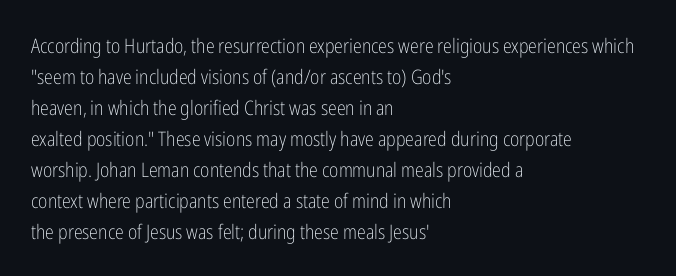
Q: Is the text bold? A: No.
Q: Is the text italic (slanted)? A: No, it is upright.
Q: Is the text underlined? A: No.
Q: How is the paragraph aligned? A: Left-aligned.
Q: Is the spacing between letters normal or unusually wide? A: Normal.
Q: Is the spacing between lines tight, normal or loose? A: Normal.
